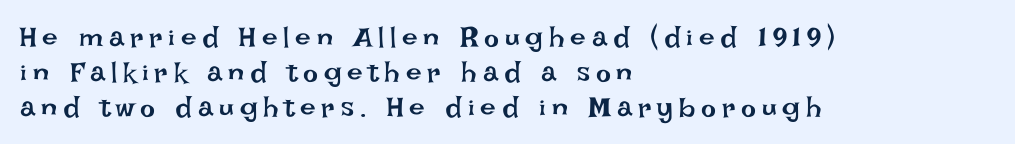
Tracking here is generous; glyphs stand well apart from one another. No word sits above an underline. Leading: standard. Stroke mass is kept to a normal reading level or below.
